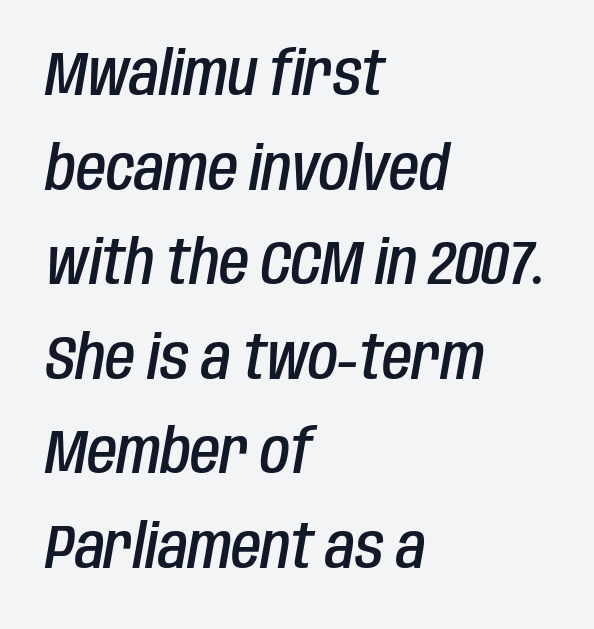
The image shows 61 px semibold, condensed type, italic (leaning right); set left-aligned, normal line spacing (1.55x), normal letter spacing, not underlined; low stroke contrast and a large x-height.
